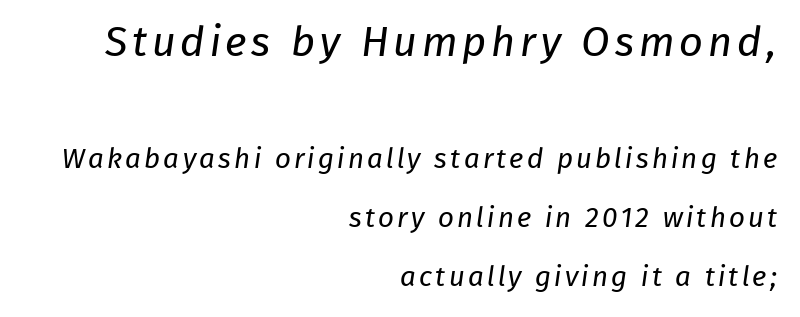
{"serif": "no", "bold": "no", "weight": "regular", "width": "normal", "stroke_contrast": "low", "x_height": "medium", "monospaced": "no", "underline": "no", "align": "right", "line_spacing": "loose", "line_spacing_ratio": 2.12, "larger_block": "first", "size_ratio": 1.5, "glyph_px": 42}
